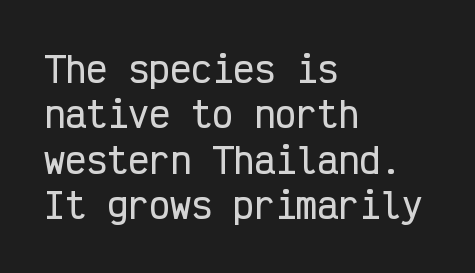
Q: Is the text italic (slanted)? A: No, it is upright.
Q: Is the typeface a serif or a sans-serif typeface? A: Sans-serif.
Q: Is the text underlined? A: No.
Q: How is the paragraph aligned? A: Left-aligned.
Q: Is the spacing between letters normal or unusually wide? A: Normal.
Q: Is the spacing between lines tight, normal or loose? A: Normal.
Q: Width (condensed, normal, or wide)? A: Condensed.
Q: Stroke contrast? A: Low.
Q: x-height? A: Medium.
Q: Monospaced? A: Yes.
